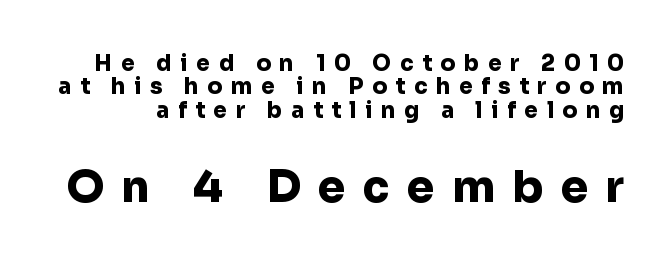
The image shows 44 px heavy sans-serif type, upright; set tight line spacing (1.06x), unusually wide letter spacing (+0.39 em), not underlined; the second (bottom) block is 2.0x larger; low stroke contrast and a medium x-height.
